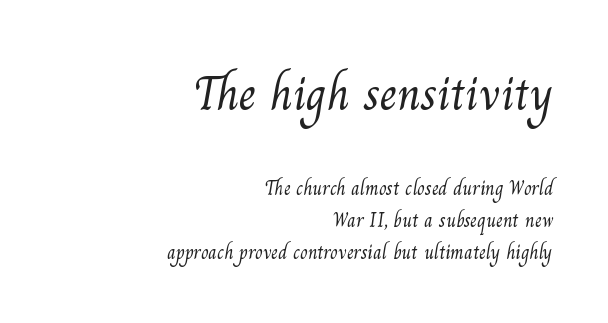
{"serif": "yes", "bold": "no", "weight": "light", "width": "normal", "stroke_contrast": "medium", "x_height": "small", "monospaced": "no", "underline": "no", "align": "right", "line_spacing": "normal", "line_spacing_ratio": 1.59, "letter_spacing": "normal", "letter_spacing_em": 0.0, "larger_block": "first", "size_ratio": 2.45, "glyph_px": 49}
